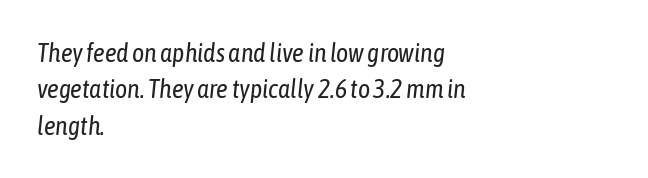
Q: Is the text bold? A: No.
Q: Is the text italic (slanted)? A: Yes, it leans right by about 6 degrees.
Q: Is the text underlined? A: No.
Q: How is the paragraph aligned? A: Left-aligned.
Q: Is the spacing between letters normal or unusually wide? A: Normal.
Q: Is the spacing between lines tight, normal or loose? A: Normal.
